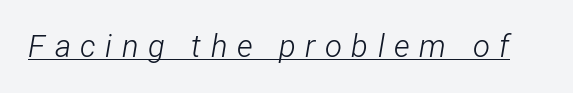
The image shows 31 px light, condensed type, italic (leaning right); set unusually wide letter spacing (+0.31 em), underlined; low stroke contrast and a medium x-height.
